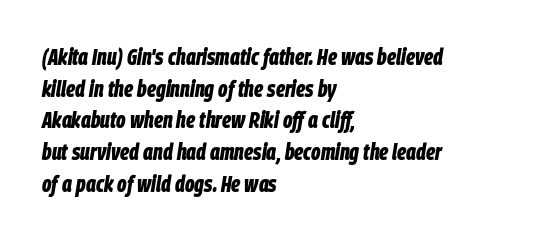
Is the type slanted? Yes — the strokes lean at a clear angle. This rendering leaves character spacing at its baseline value. Horizontal bands of white between lines are of average thickness. Decoration check: the copy has no underline. Compared with a centered layout, this one pins lines to the left instead. Caption: bold face, heavy strokes.
